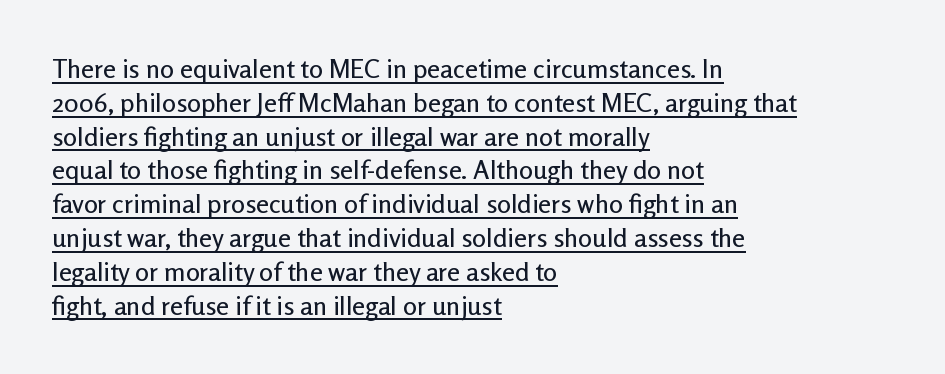
Q: Is the text italic (slanted)? A: No, it is upright.
Q: Is the text underlined? A: Yes.
Q: How is the paragraph aligned? A: Left-aligned.
Q: Is the spacing between letters normal or unusually wide? A: Normal.
Q: Is the spacing between lines tight, normal or loose? A: Normal.
